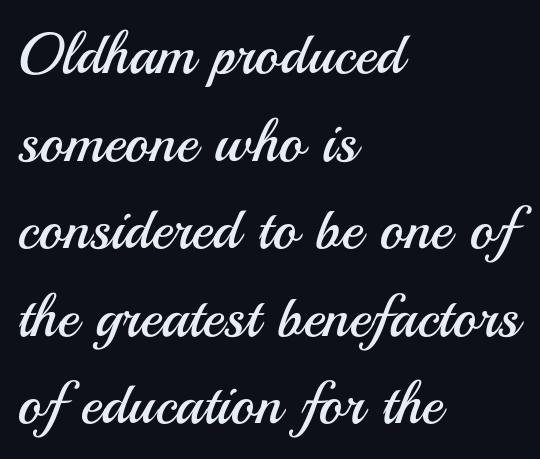
Q: Is the text bold? A: No.
Q: Is the text italic (slanted)? A: Yes.
Q: Is the typeface a serif or a sans-serif typeface? A: Sans-serif.
Q: Is the text underlined? A: No.
Q: How is the paragraph aligned? A: Left-aligned.
Q: Is the spacing between letters normal or unusually wide? A: Normal.
Q: Is the spacing between lines tight, normal or loose? A: Normal.
Q: Width (condensed, normal, or wide)? A: Normal.
Q: Stroke contrast? A: Medium.
Q: x-height? A: Small.
Q: Monospaced? A: No.
